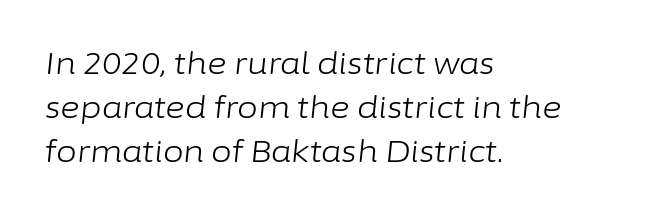
Every character sits at an angle, as italics do. The font is comparable to plain body text, perhaps lighter. The gaps between neighbouring characters are ordinary and unremarkable. Descender tails drop into unmarked territory.
